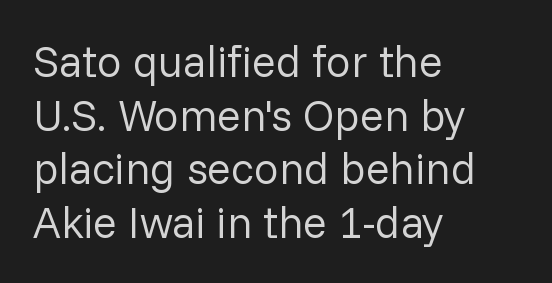
Q: Is the text bold? A: No.
Q: Is the text italic (slanted)? A: No, it is upright.
Q: Is the typeface a serif or a sans-serif typeface? A: Sans-serif.
Q: Is the text underlined? A: No.
Q: How is the paragraph aligned? A: Left-aligned.
Q: Is the spacing between letters normal or unusually wide? A: Normal.
Q: Width (condensed, normal, or wide)? A: Normal.
Q: Stroke contrast? A: Low.
Q: x-height? A: Medium.
Q: Monospaced? A: No.
